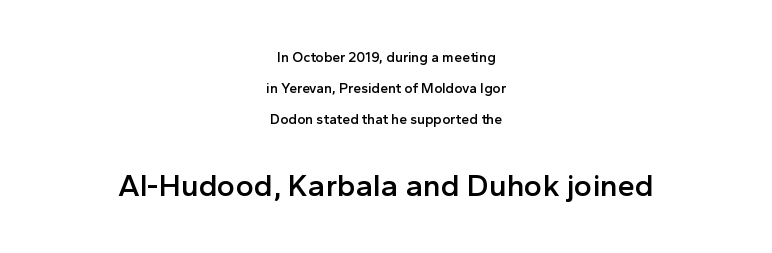
{"serif": "no", "italic": "no", "bold": "semi", "weight": "semibold", "width": "normal", "x_height": "medium", "monospaced": "no", "underline": "no", "align": "center", "line_spacing": "loose", "line_spacing_ratio": 2.21, "letter_spacing": "normal", "letter_spacing_em": 0.0, "larger_block": "second", "size_ratio": 2.21, "glyph_px": 31}
